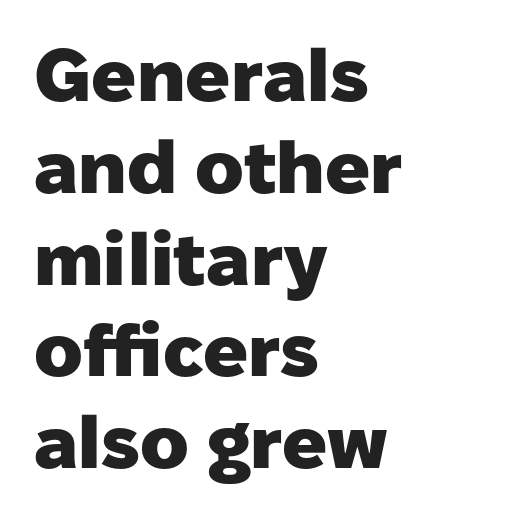
Q: Is the text bold? A: Yes.
Q: Is the text italic (slanted)? A: No, it is upright.
Q: Is the typeface a serif or a sans-serif typeface? A: Sans-serif.
Q: Is the text underlined? A: No.
Q: How is the paragraph aligned? A: Left-aligned.
Q: Is the spacing between letters normal or unusually wide? A: Normal.
Q: Width (condensed, normal, or wide)? A: Normal.
Q: Stroke contrast? A: Low.
Q: x-height? A: Medium.
Q: Monospaced? A: No.
